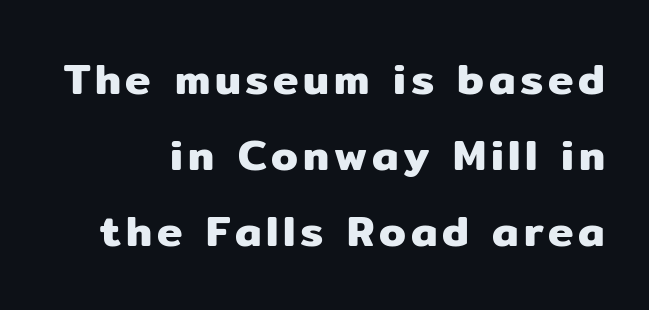
To sum up the face: it is a sans, with no serifs. Looks like regular typesetting: each glyph gets only the width it needs. The font's upright variant was chosen for this text. Unmarked baselines from the first word to the last.
